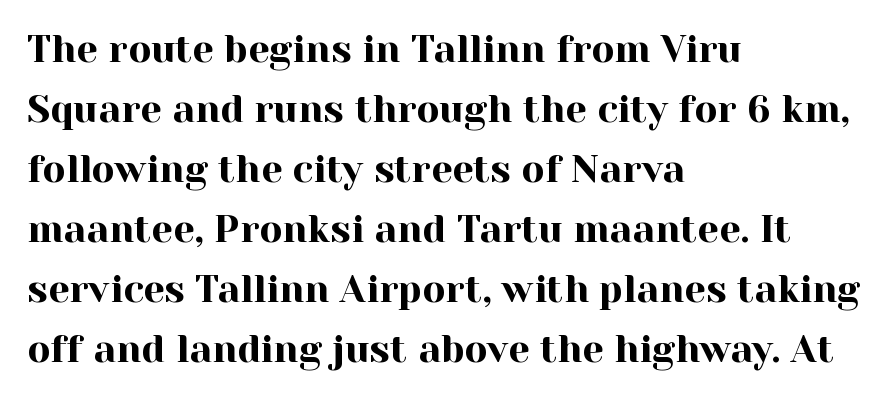
Q: Is the text italic (slanted)? A: No, it is upright.
Q: Is the typeface a serif or a sans-serif typeface? A: Serif.
Q: Is the text underlined? A: No.
Q: How is the paragraph aligned? A: Left-aligned.
Q: Is the spacing between letters normal or unusually wide? A: Normal.
Q: Is the spacing between lines tight, normal or loose? A: Normal.
Q: Width (condensed, normal, or wide)? A: Normal.
Q: x-height? A: Medium.
Q: Monospaced? A: No.
